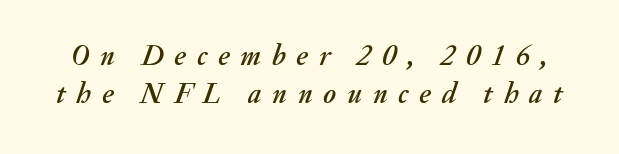
{"italic": "yes", "lean": "right", "slant_degrees": 20, "width": "normal", "stroke_contrast": "medium", "x_height": "small", "monospaced": "no", "underline": "no", "line_spacing": "normal", "line_spacing_ratio": 1.3, "letter_spacing": "wide", "letter_spacing_em": 0.37, "glyph_px": 29}
